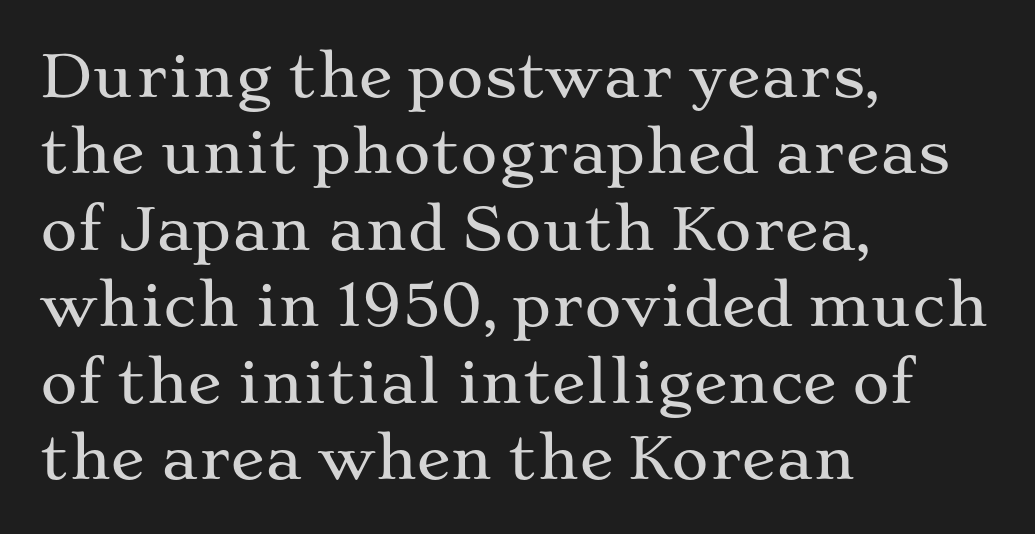
Q: Is the text italic (slanted)? A: No, it is upright.
Q: Is the typeface a serif or a sans-serif typeface? A: Serif.
Q: Is the text underlined? A: No.
Q: How is the paragraph aligned? A: Left-aligned.
Q: Is the spacing between letters normal or unusually wide? A: Normal.
Q: Is the spacing between lines tight, normal or loose? A: Normal.
Q: Width (condensed, normal, or wide)? A: Wide.
Q: Stroke contrast? A: Medium.
Q: x-height? A: Medium.
Q: Monospaced? A: No.
